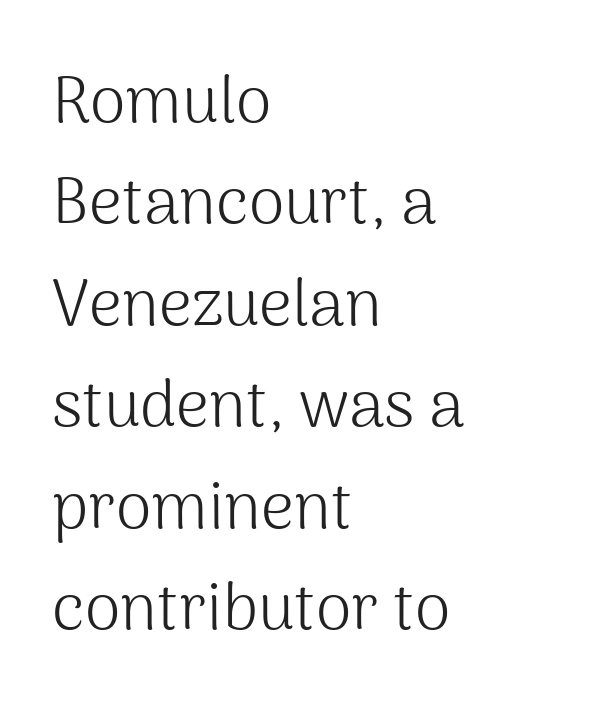
The lines in this sample share a left origin and differ only in where they stop. What kind of face is this? One without serifs — a sans. Nope, not italic — everything's standing straight. Is this a fixed-width face? No — the glyphs have proportional, varying widths. Unbolded letterforms with no extra heft.
